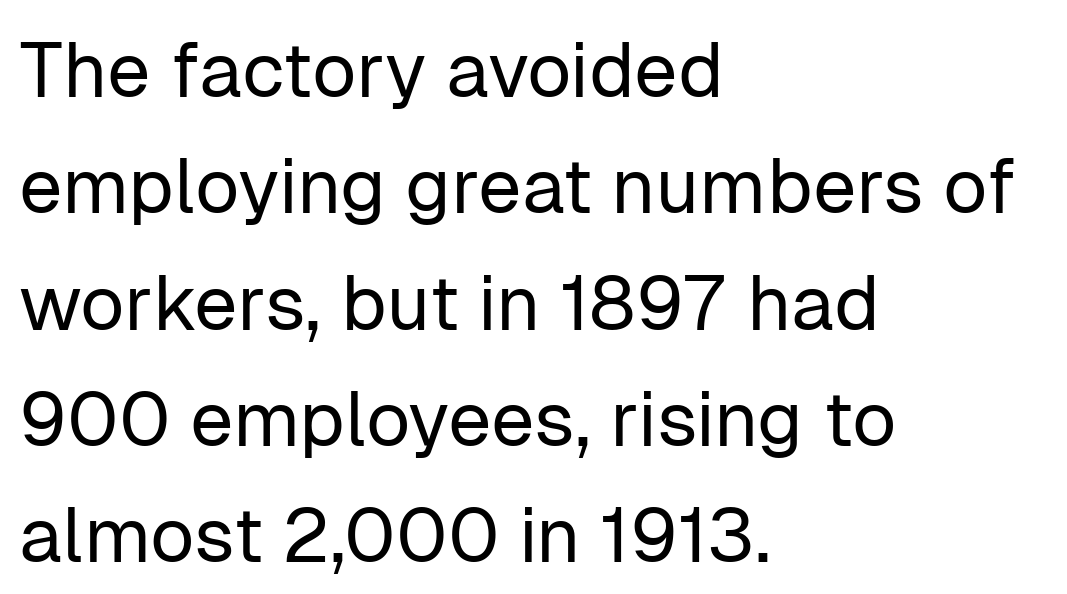
{"serif": "no", "italic": "no", "bold": "no", "weight": "regular", "width": "normal", "stroke_contrast": "low", "x_height": "medium", "monospaced": "no", "underline": "no", "align": "left", "line_spacing": "normal", "line_spacing_ratio": 1.51, "letter_spacing": "normal", "letter_spacing_em": 0.0, "glyph_px": 77}
